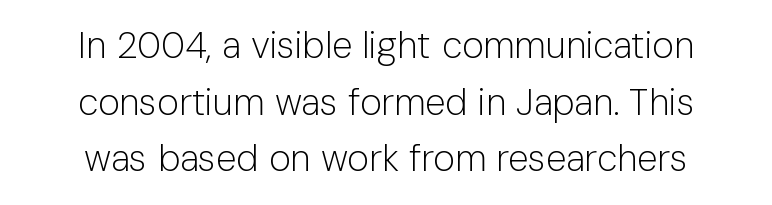
{"serif": "no", "italic": "no", "bold": "no", "weight": "light", "width": "normal", "stroke_contrast": "low", "x_height": "medium", "monospaced": "no", "underline": "no", "align": "center", "line_spacing": "normal", "line_spacing_ratio": 1.53, "letter_spacing": "normal", "letter_spacing_em": 0.0, "glyph_px": 37}
